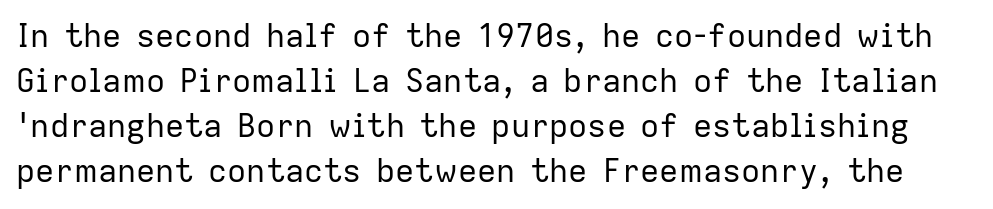
The image shows 32 px regular-weight sans-serif type, upright; set normal line spacing (1.41x), normal letter spacing, not underlined; low stroke contrast and a medium x-height.
